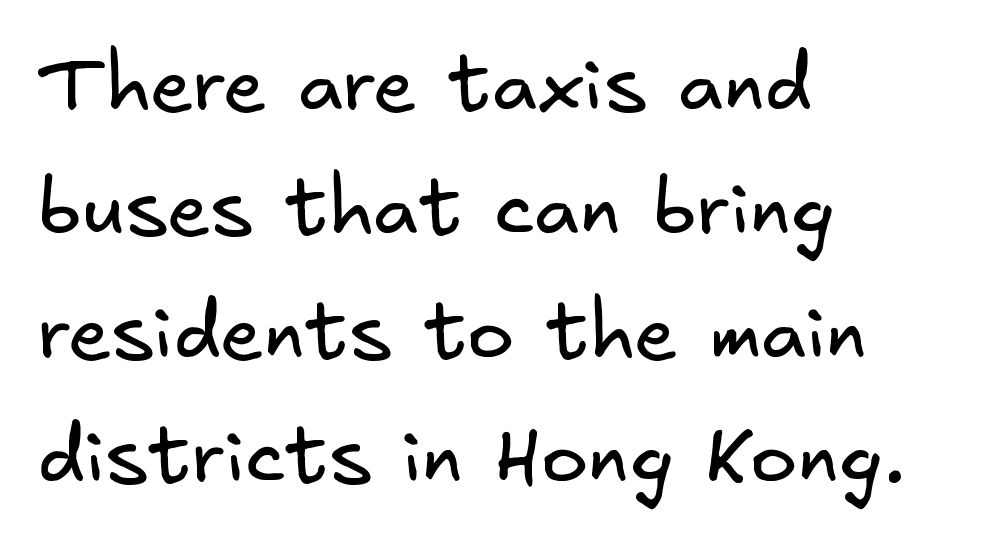
Q: Is the text bold? A: No.
Q: Is the typeface a serif or a sans-serif typeface? A: Sans-serif.
Q: Is the text underlined? A: No.
Q: How is the paragraph aligned? A: Left-aligned.
Q: Is the spacing between letters normal or unusually wide? A: Normal.
Q: Is the spacing between lines tight, normal or loose? A: Normal.
Q: Width (condensed, normal, or wide)? A: Normal.
Q: Stroke contrast? A: Low.
Q: x-height? A: Small.
